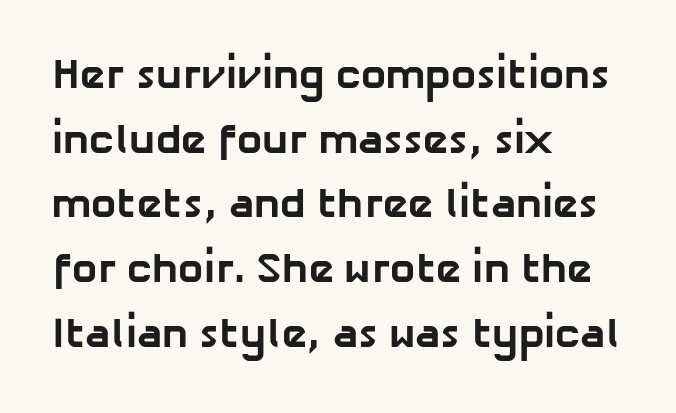
Q: Is the text bold? A: Yes.
Q: Is the typeface a serif or a sans-serif typeface? A: Sans-serif.
Q: Is the text underlined? A: No.
Q: How is the paragraph aligned? A: Left-aligned.
Q: Is the spacing between letters normal or unusually wide? A: Normal.
Q: Is the spacing between lines tight, normal or loose? A: Normal.
Q: Width (condensed, normal, or wide)? A: Normal.
Q: Stroke contrast? A: Low.
Q: x-height? A: Medium.
Q: Monospaced? A: No.
